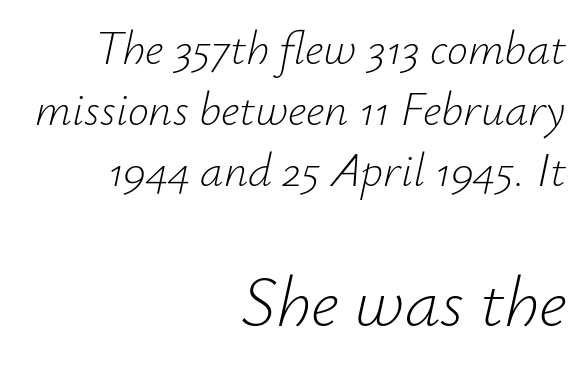
The image shows 71 px light type, italic (leaning right); set right-aligned, normal line spacing (1.3x), normal letter spacing, not underlined; the second (bottom) block is 1.51x larger; low stroke contrast and a small x-height.
